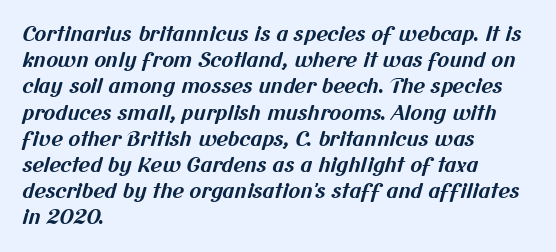
This block has exactly the height ordinary leading produces. As a designer I'd log this as weight 700, bold. The line texture is even and compact thanks to regular tracking. Layout note: lines flush left. The area under the type is left untouched.
